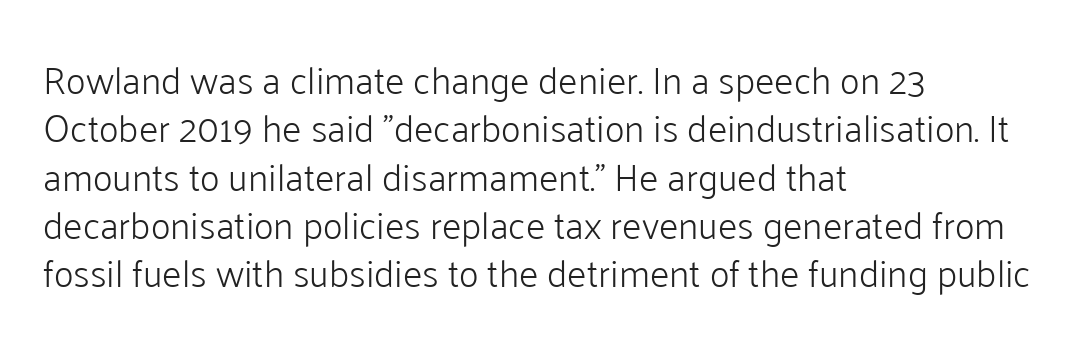
Q: Is the text bold? A: No.
Q: Is the text italic (slanted)? A: No, it is upright.
Q: Is the typeface a serif or a sans-serif typeface? A: Sans-serif.
Q: Is the text underlined? A: No.
Q: How is the paragraph aligned? A: Left-aligned.
Q: Is the spacing between letters normal or unusually wide? A: Normal.
Q: Is the spacing between lines tight, normal or loose? A: Normal.
Q: Width (condensed, normal, or wide)? A: Normal.
Q: Stroke contrast? A: Low.
Q: x-height? A: Medium.
Q: Monospaced? A: No.
